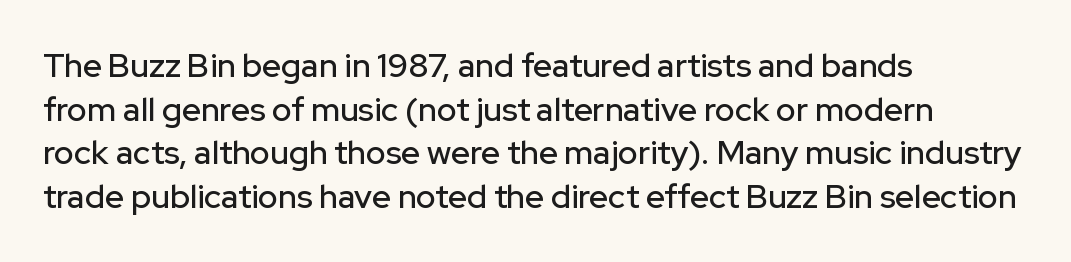
The passage shown is typed in a proportional face where columns would drift. Evenly set lines give the paragraph a standard silhouette. Where is the straight margin? On the left. This rendering features lettering with no underline. Posture: straight, roman, zero tilt.
